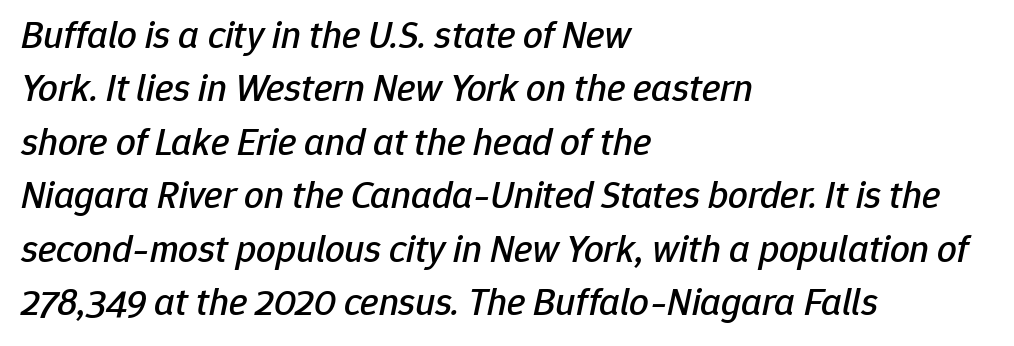
The image shows 39 px text type, italic (leaning right); set left-aligned, normal line spacing (1.37x), normal letter spacing, not underlined; low stroke contrast and a medium x-height.
